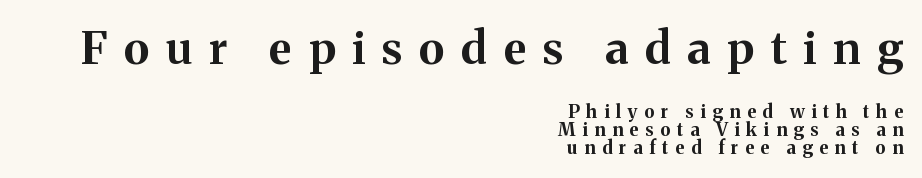
{"serif": "yes", "italic": "no", "bold": "yes", "weight": "bold", "width": "normal", "stroke_contrast": "medium", "x_height": "medium", "monospaced": "no", "underline": "no", "align": "right", "line_spacing": "tight", "line_spacing_ratio": 1.0, "letter_spacing": "wide", "letter_spacing_em": 0.37, "larger_block": "first", "size_ratio": 2.5, "glyph_px": 45}
